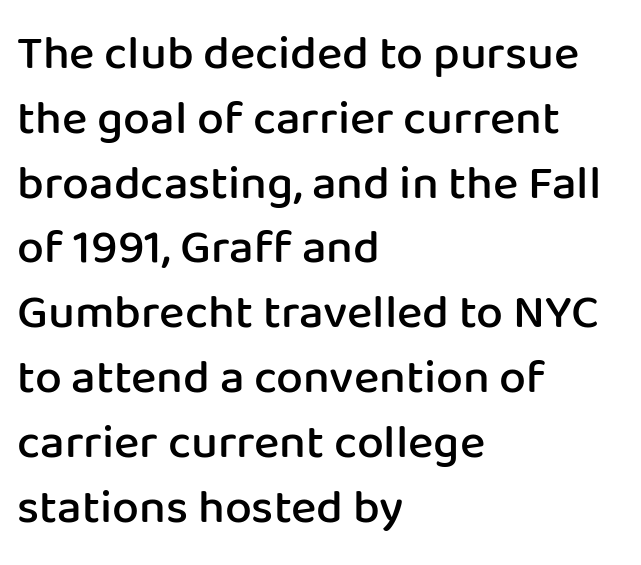
{"serif": "no", "italic": "no", "bold": "semi", "weight": "semibold", "width": "normal", "stroke_contrast": "low", "x_height": "medium", "monospaced": "no", "underline": "no", "align": "left", "line_spacing": "normal", "line_spacing_ratio": 1.35, "letter_spacing": "normal", "letter_spacing_em": 0.0, "glyph_px": 48}
